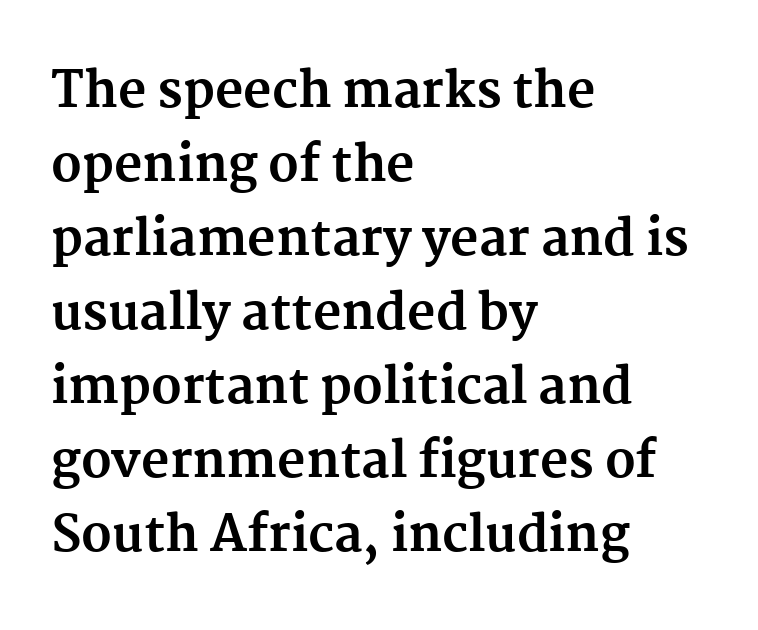
The image shows 49 px bold serif type, upright; set left-aligned, normal line spacing (1.51x), normal letter spacing, not underlined; medium stroke contrast and a medium x-height.
